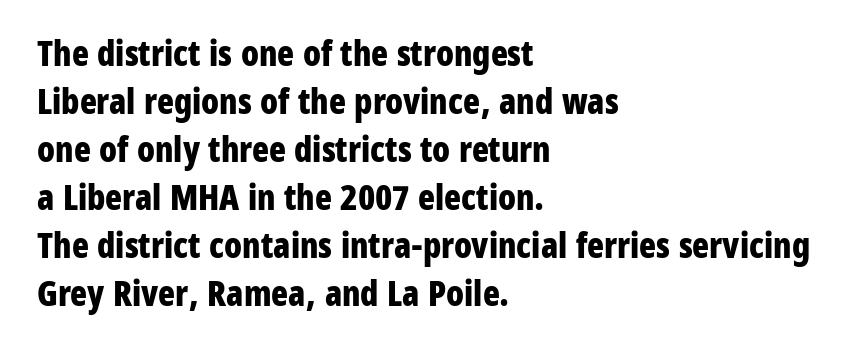
The foot of each line stays bare and open. Compared with typical paragraphs, the rows here are spaced about the same. The letters stand upright; this is a roman face. Notice how the passage keeps a crisp vertical edge on the left only. The letters sit at their default tracking, neither squeezed nor spread. As a designer I'd log this as weight 700, bold.
